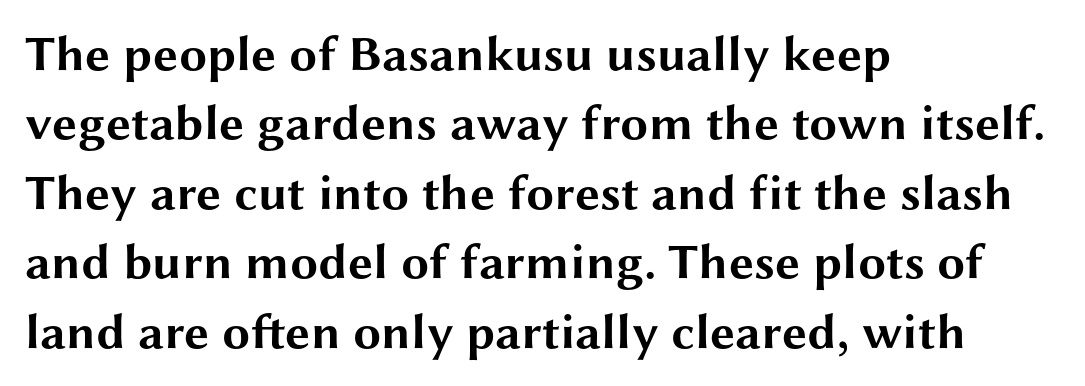
The image shows 50 px bold, wide sans-serif type, upright; set left-aligned, normal line spacing (1.39x), normal letter spacing, not underlined; medium stroke contrast and a medium x-height.
